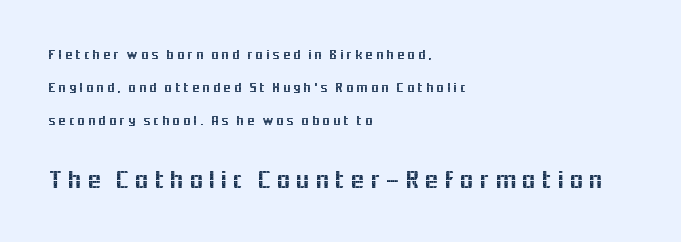
{"italic": "no", "underline": "no", "align": "left", "line_spacing": "loose", "line_spacing_ratio": 2.37, "larger_block": "second", "size_ratio": 1.86, "glyph_px": 26}
